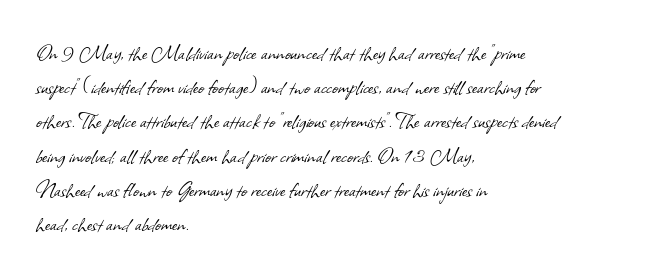
Q: Is the text bold? A: No.
Q: Is the text underlined? A: No.
Q: How is the paragraph aligned? A: Left-aligned.
Q: Is the spacing between letters normal or unusually wide? A: Normal.
Q: Is the spacing between lines tight, normal or loose? A: Normal.
